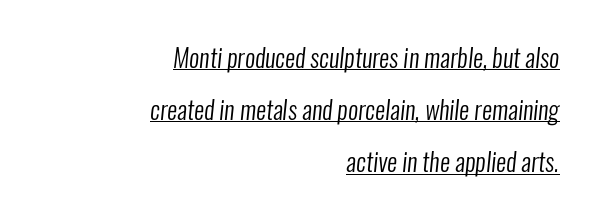
One-word summary of the alignment: right. You can see a thin bar hugging the bottom of the glyphs. The cut favours lightness, reaching ordinary text weight at its darkest. Letter spacing: default. What's the leading like? Stretched, with rows far apart.
